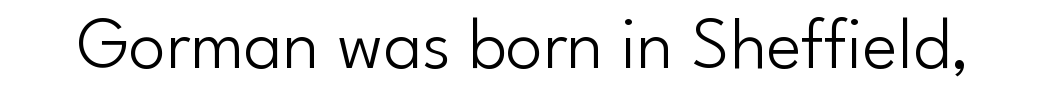
Q: Is the text bold? A: No.
Q: Is the text italic (slanted)? A: No, it is upright.
Q: Is the typeface a serif or a sans-serif typeface? A: Sans-serif.
Q: Is the text underlined? A: No.
Q: Is the spacing between letters normal or unusually wide? A: Normal.
Q: Width (condensed, normal, or wide)? A: Normal.
Q: Stroke contrast? A: Low.
Q: x-height? A: Small.
Q: Monospaced? A: No.
